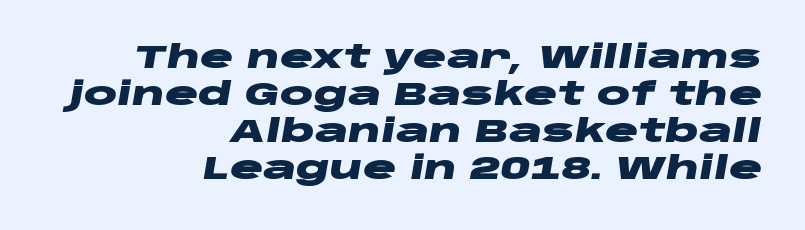
The image shows 31 px heavy, wide type, italic (leaning right); set right-aligned, line spacing 1.19x, normal letter spacing, not underlined; low stroke contrast and a large x-height.
